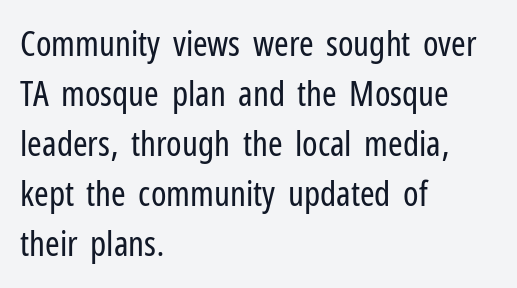
The image shows 35 px regular-weight, condensed sans-serif type, upright; set left-aligned, normal line spacing (1.43x), normal letter spacing, not underlined; low stroke contrast and a medium x-height.
